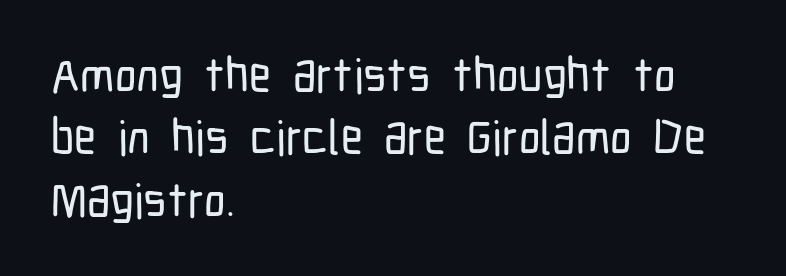
Q: Is the text italic (slanted)? A: No, it is upright.
Q: Is the typeface a serif or a sans-serif typeface? A: Sans-serif.
Q: Is the text underlined? A: No.
Q: How is the paragraph aligned? A: Left-aligned.
Q: Is the spacing between letters normal or unusually wide? A: Normal.
Q: Is the spacing between lines tight, normal or loose? A: Normal.
Q: Width (condensed, normal, or wide)? A: Condensed.
Q: Stroke contrast? A: Low.
Q: x-height? A: Medium.
Q: Monospaced? A: No.
